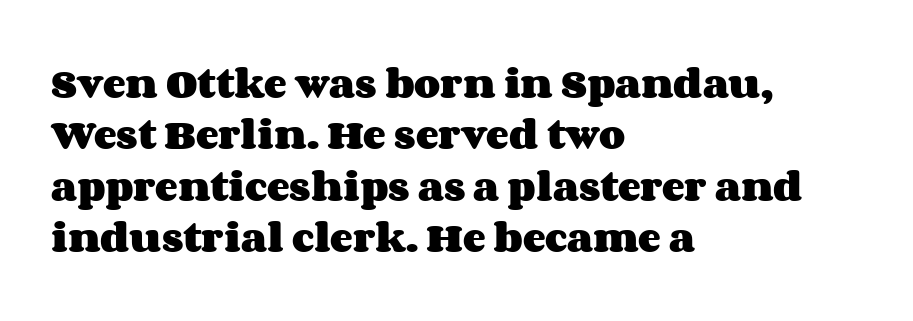
The image shows 34 px heavy, wide type, upright; set left-aligned, normal line spacing (1.51x), normal letter spacing, not underlined; medium stroke contrast and a large x-height.
